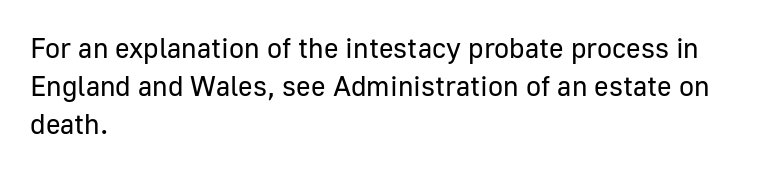
{"serif": "no", "italic": "no", "bold": "no", "weight": "regular", "width": "normal", "stroke_contrast": "low", "x_height": "medium", "monospaced": "no", "underline": "no", "align": "left", "line_spacing": "normal", "line_spacing_ratio": 1.36, "letter_spacing": "normal", "letter_spacing_em": 0.0, "glyph_px": 28}
